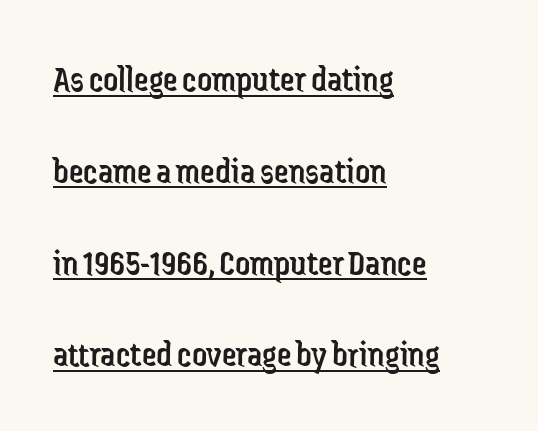
Q: Is the text bold? A: No.
Q: Is the text italic (slanted)? A: No, it is upright.
Q: Is the typeface a serif or a sans-serif typeface? A: Sans-serif.
Q: Is the text underlined? A: Yes.
Q: How is the paragraph aligned? A: Left-aligned.
Q: Is the spacing between letters normal or unusually wide? A: Normal.
Q: Is the spacing between lines tight, normal or loose? A: Loose.
Q: Width (condensed, normal, or wide)? A: Condensed.
Q: Stroke contrast? A: Low.
Q: x-height? A: Medium.
Q: Monospaced? A: No.
